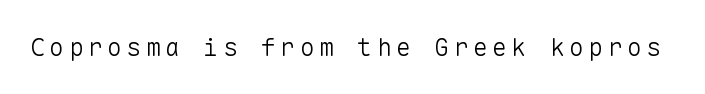
{"italic": "no", "bold": "no", "underline": "no", "glyph_px": 25}
